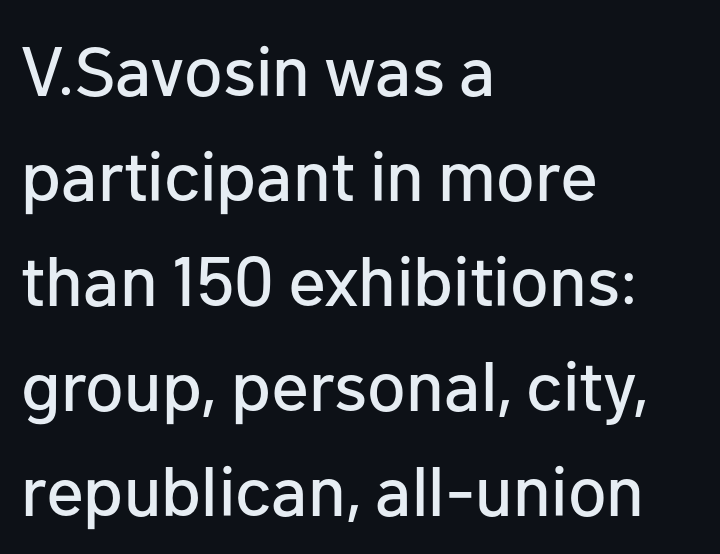
Teacher's note: observe the even left margin — that is flush-left alignment. Beneath every word, the page is bare. The type family on display is of the sans-serif kind. The lines sit at an ordinary, default distance from one another. This sample has the flowing, uneven cadence of proportional lettering.
